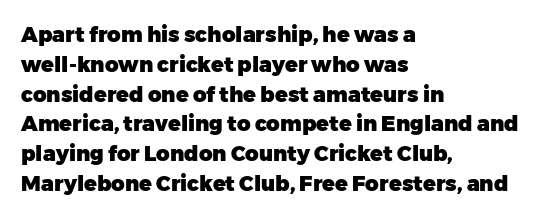
Q: Is the text bold? A: Yes.
Q: Is the text italic (slanted)? A: No, it is upright.
Q: Is the text underlined? A: No.
Q: How is the paragraph aligned? A: Left-aligned.
Q: Is the spacing between letters normal or unusually wide? A: Normal.
Q: Is the spacing between lines tight, normal or loose? A: Normal.
